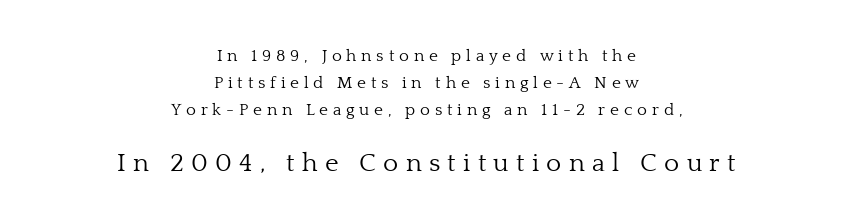
{"italic": "no", "bold": "no", "underline": "no", "align": "center", "line_spacing": "normal", "line_spacing_ratio": 1.59, "letter_spacing": "wide", "letter_spacing_em": 0.28, "larger_block": "second", "size_ratio": 1.53, "glyph_px": 26}
